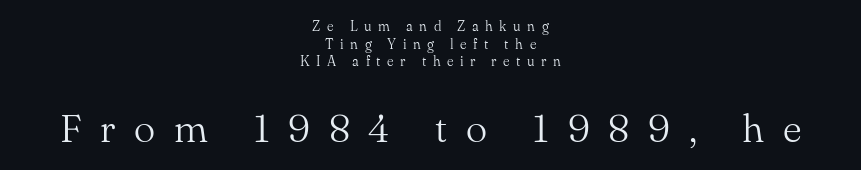
The image shows 40 px light serif type, upright; set centered, normal line spacing (1.26x), unusually wide letter spacing (+0.47 em), not underlined; the second (bottom) block is 2.86x larger; medium stroke contrast and a small x-height.
